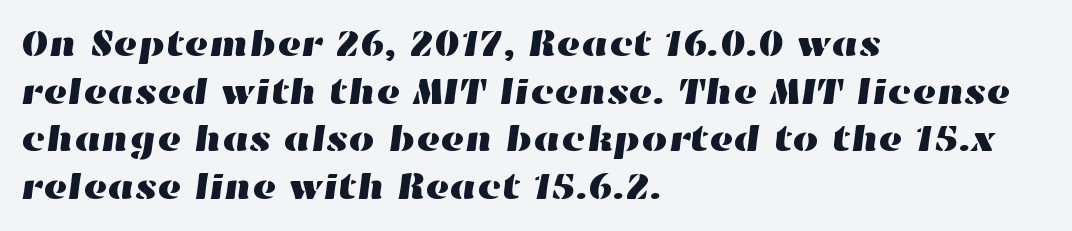
Q: Is the text underlined? A: No.
Q: How is the paragraph aligned? A: Left-aligned.
Q: Is the spacing between letters normal or unusually wide? A: Normal.
Q: Is the spacing between lines tight, normal or loose? A: Normal.
Q: Width (condensed, normal, or wide)? A: Wide.
Q: Stroke contrast? A: High.
Q: x-height? A: Medium.
Q: Monospaced? A: No.
